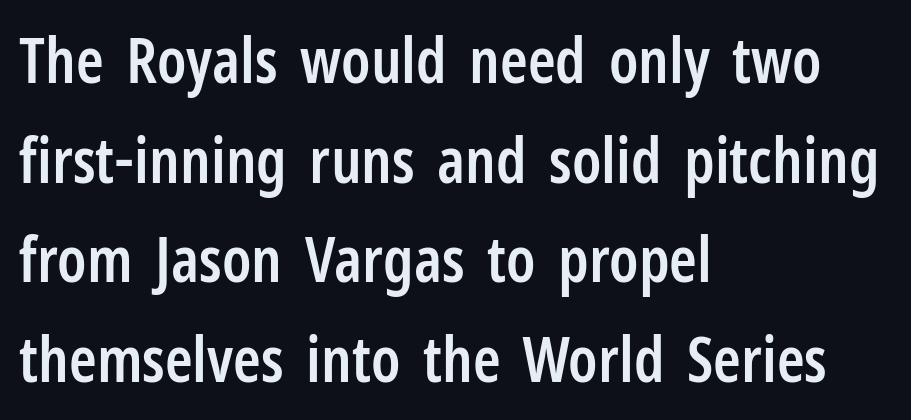
The passage shown has conventional tracking throughout. The space between consecutive lines is moderate. In CSS terms this would be text-align: left. Quick note: not italic, upright.
